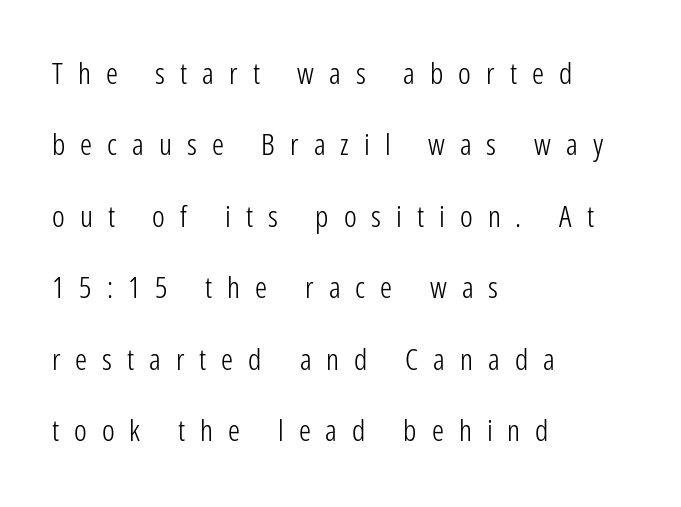
Q: Is the text bold? A: No.
Q: Is the text italic (slanted)? A: No, it is upright.
Q: Is the typeface a serif or a sans-serif typeface? A: Sans-serif.
Q: Is the text underlined? A: No.
Q: How is the paragraph aligned? A: Left-aligned.
Q: Is the spacing between letters normal or unusually wide? A: Unusually wide.
Q: Is the spacing between lines tight, normal or loose? A: Loose.
Q: Width (condensed, normal, or wide)? A: Condensed.
Q: Stroke contrast? A: Low.
Q: x-height? A: Medium.
Q: Monospaced? A: No.
